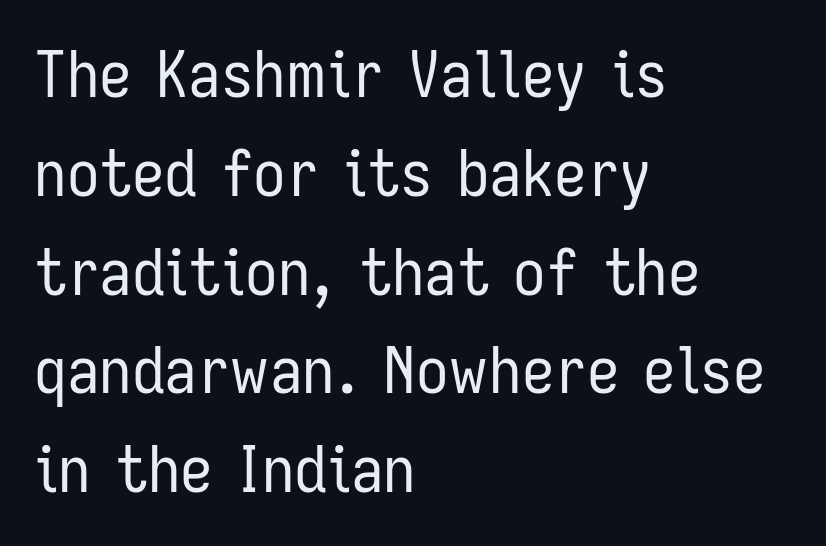
The image shows 65 px regular-weight, condensed sans-serif type, upright; set left-aligned, normal line spacing (1.52x), normal letter spacing, not underlined; low stroke contrast and a medium x-height.
